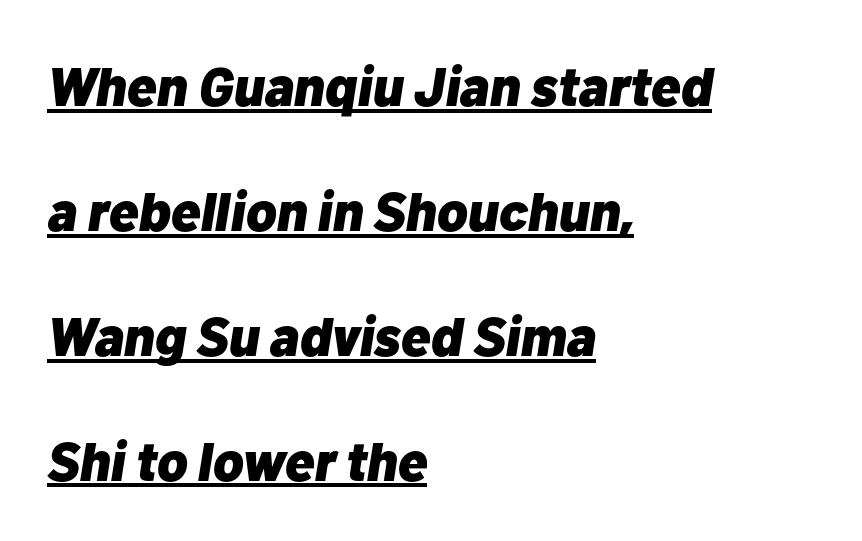
Q: Is the text bold? A: Yes.
Q: Is the text italic (slanted)? A: Yes, it leans right by about 10 degrees.
Q: Is the text underlined? A: Yes.
Q: How is the paragraph aligned? A: Left-aligned.
Q: Is the spacing between letters normal or unusually wide? A: Normal.
Q: Is the spacing between lines tight, normal or loose? A: Loose.
Q: Width (condensed, normal, or wide)? A: Normal.
Q: Stroke contrast? A: Low.
Q: x-height? A: Medium.
Q: Monospaced? A: No.
